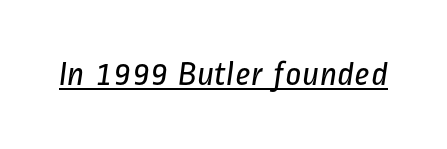
The image shows 35 px regular-weight, condensed sans-serif type; set normal letter spacing, underlined; low stroke contrast and a medium x-height.
